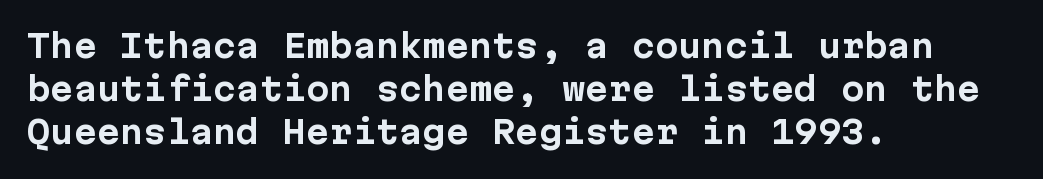
The image shows 31 px bold sans-serif type, upright, monospaced; set left-aligned, normal line spacing (1.39x), normal letter spacing, not underlined; low stroke contrast and a medium x-height.
